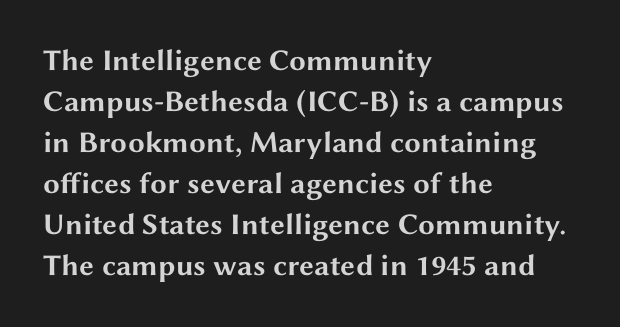
Q: Is the text bold? A: Yes.
Q: Is the text italic (slanted)? A: No, it is upright.
Q: Is the typeface a serif or a sans-serif typeface? A: Sans-serif.
Q: Is the text underlined? A: No.
Q: How is the paragraph aligned? A: Left-aligned.
Q: Is the spacing between letters normal or unusually wide? A: Normal.
Q: Is the spacing between lines tight, normal or loose? A: Normal.
Q: Width (condensed, normal, or wide)? A: Wide.
Q: Stroke contrast? A: Medium.
Q: x-height? A: Medium.
Q: Monospaced? A: No.
